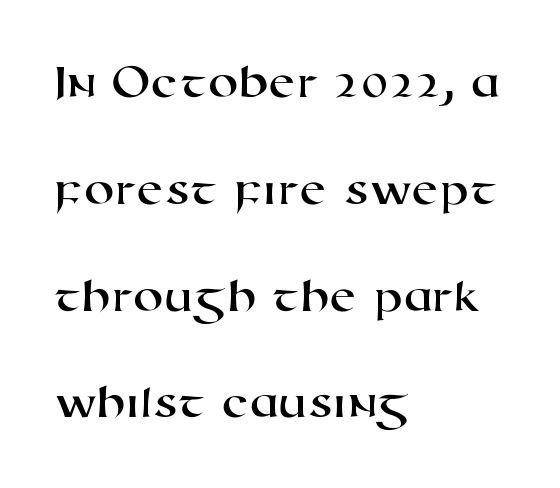
{"serif": "no", "width": "wide", "stroke_contrast": "high", "x_height": "medium", "monospaced": "no", "underline": "no", "align": "left", "line_spacing": "loose", "line_spacing_ratio": 2.18, "letter_spacing": "normal", "letter_spacing_em": 0.0, "glyph_px": 49}
